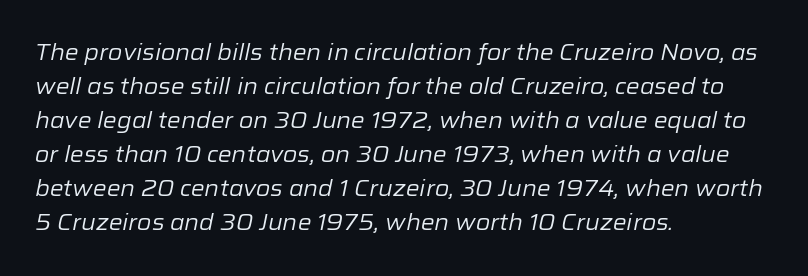
Q: Is the text bold? A: No.
Q: Is the text italic (slanted)? A: Yes, it leans right by about 12 degrees.
Q: Is the text underlined? A: No.
Q: How is the paragraph aligned? A: Left-aligned.
Q: Is the spacing between letters normal or unusually wide? A: Normal.
Q: Is the spacing between lines tight, normal or loose? A: Normal.
